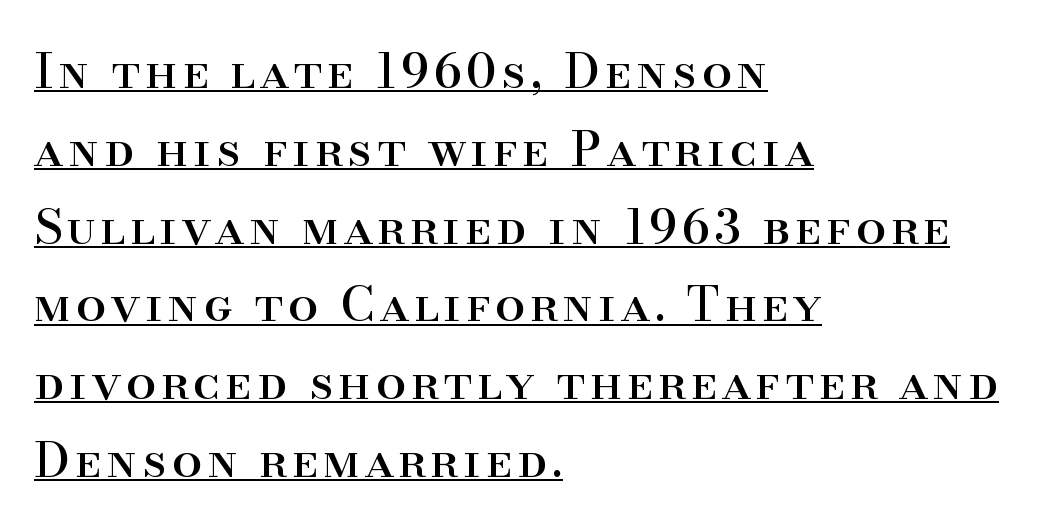
The face used here is seriffed, in the tradition of book romans. Like a heading marked for emphasis, these lines bear an underscore. Compared with typical paragraphs, the rows here are spaced about the same. Posture: vertical.
